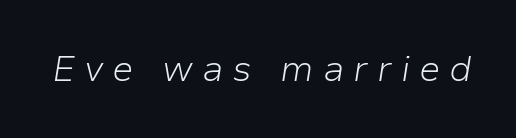
The image shows 36 px light type, italic (leaning right); set unusually wide letter spacing (+0.25 em), not underlined; low stroke contrast and a medium x-height.
